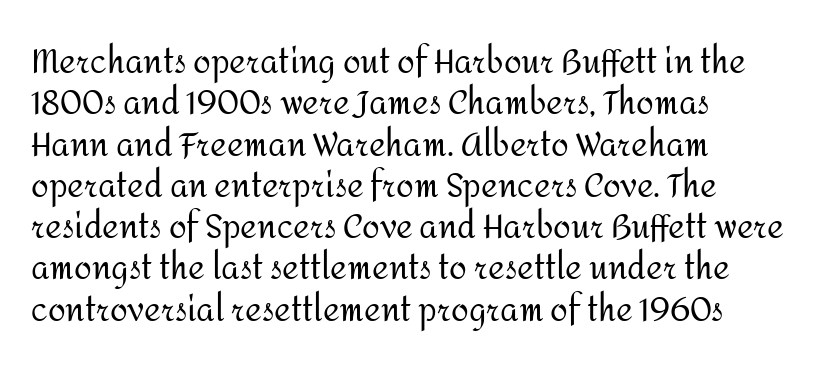
Check the space under the baseline: it is left empty. A normal amount of white space separates one row of letters from the next. Here the designer chose a conventional face with non-uniform glyph widths. Between one letter and the next there's only the usual sliver of space. Notice how the passage keeps a crisp vertical edge on the left only.
